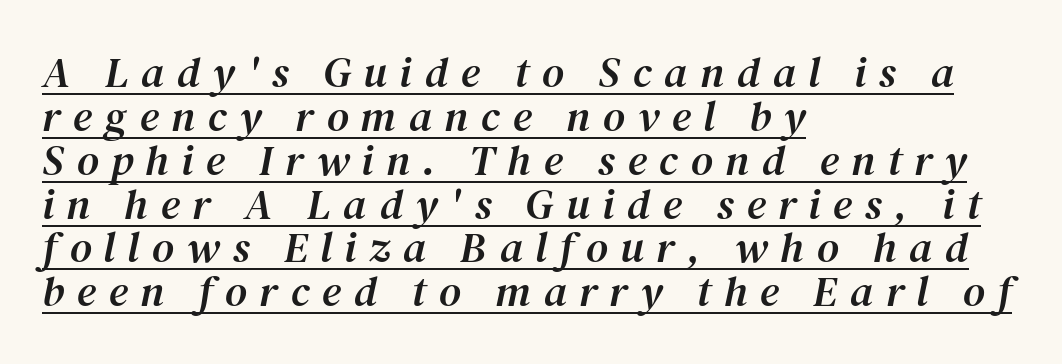
The letterforms stand isolated, each surrounded by extra space. How would I describe the line gaps? Narrow and economical. A student would call this left alignment; a typographer would say flush left, rag right. The lettering tilts uniformly, giving the passage an italic look. Is this a fixed-width face? No — the glyphs have proportional, varying widths.
